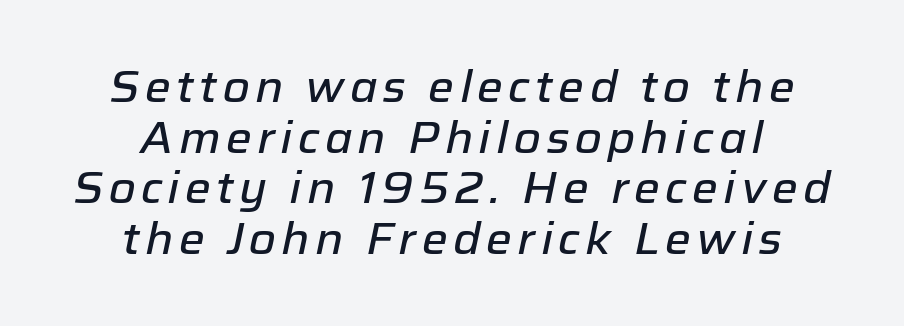
The image shows 44 px text type, italic (leaning right); set centered, tight line spacing (1.15x), not underlined; low stroke contrast and a medium x-height.
